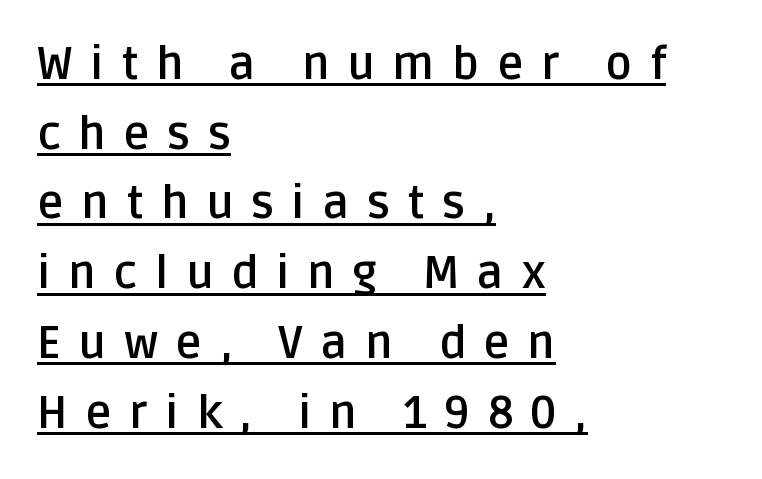
{"serif": "no", "italic": "no", "bold": "yes", "weight": "semibold", "width": "normal", "stroke_contrast": "low", "x_height": "large", "monospaced": "no", "underline": "yes", "align": "left", "line_spacing": "normal", "line_spacing_ratio": 1.55, "letter_spacing": "wide", "letter_spacing_em": 0.39, "glyph_px": 45}
